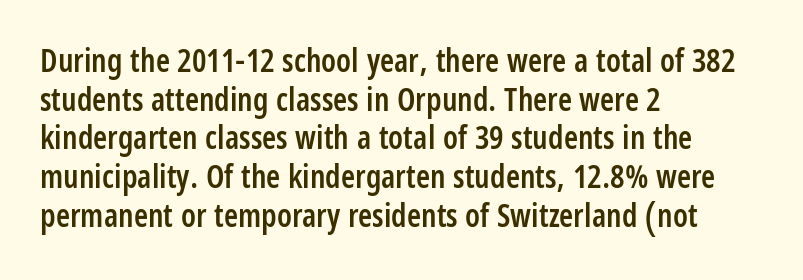
Q: Is the text bold? A: Semi-bold.
Q: Is the text italic (slanted)? A: No, it is upright.
Q: Is the typeface a serif or a sans-serif typeface? A: Sans-serif.
Q: Is the text underlined? A: No.
Q: How is the paragraph aligned? A: Left-aligned.
Q: Is the spacing between letters normal or unusually wide? A: Normal.
Q: Width (condensed, normal, or wide)? A: Condensed.
Q: Stroke contrast? A: Low.
Q: x-height? A: Large.
Q: Monospaced? A: No.
